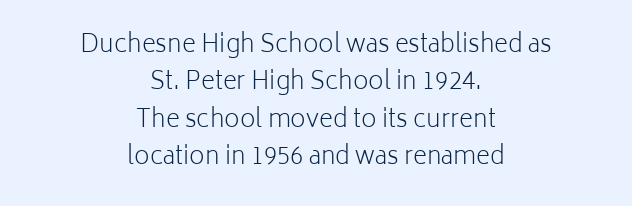
The image shows 24 px text type, upright; set centered, normal line spacing (1.56x), normal letter spacing, not underlined.
